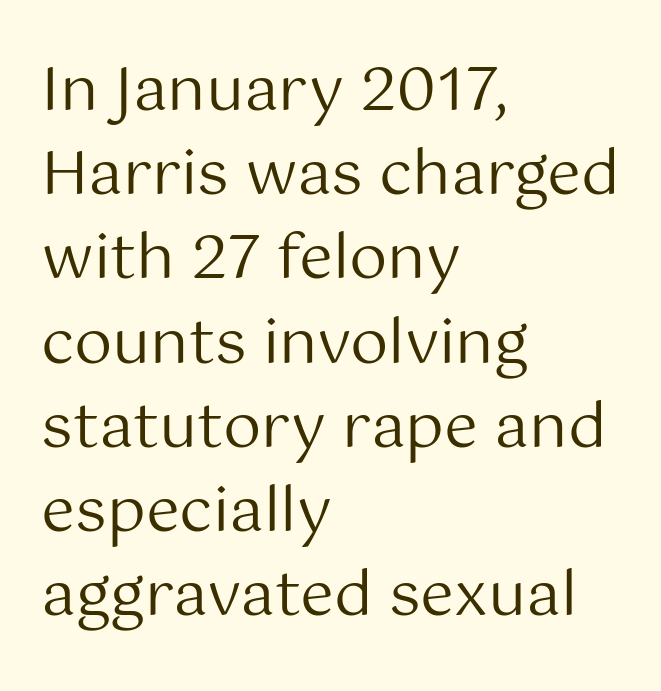
The image shows 61 px regular-weight sans-serif type, upright; set left-aligned, normal line spacing (1.38x), normal letter spacing, not underlined; medium stroke contrast and a medium x-height.
